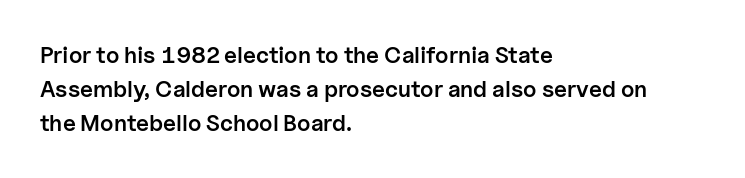
{"italic": "no", "bold": "semi", "underline": "no", "align": "left", "line_spacing": "normal", "line_spacing_ratio": 1.48, "letter_spacing": "normal", "letter_spacing_em": 0.0, "glyph_px": 23}
